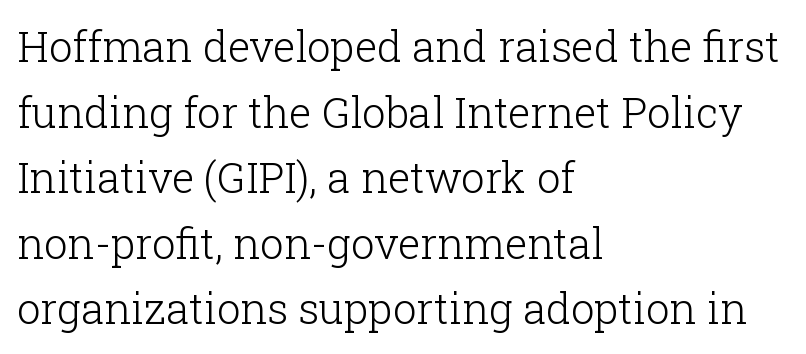
Q: Is the text bold? A: No.
Q: Is the text italic (slanted)? A: No, it is upright.
Q: Is the typeface a serif or a sans-serif typeface? A: Serif.
Q: Is the text underlined? A: No.
Q: How is the paragraph aligned? A: Left-aligned.
Q: Is the spacing between letters normal or unusually wide? A: Normal.
Q: Is the spacing between lines tight, normal or loose? A: Normal.
Q: Width (condensed, normal, or wide)? A: Normal.
Q: Stroke contrast? A: Low.
Q: x-height? A: Medium.
Q: Monospaced? A: No.
